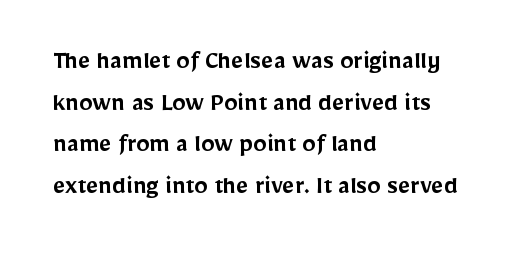
The image shows 27 px text type, upright; set left-aligned, normal line spacing (1.54x), normal letter spacing, not underlined.
